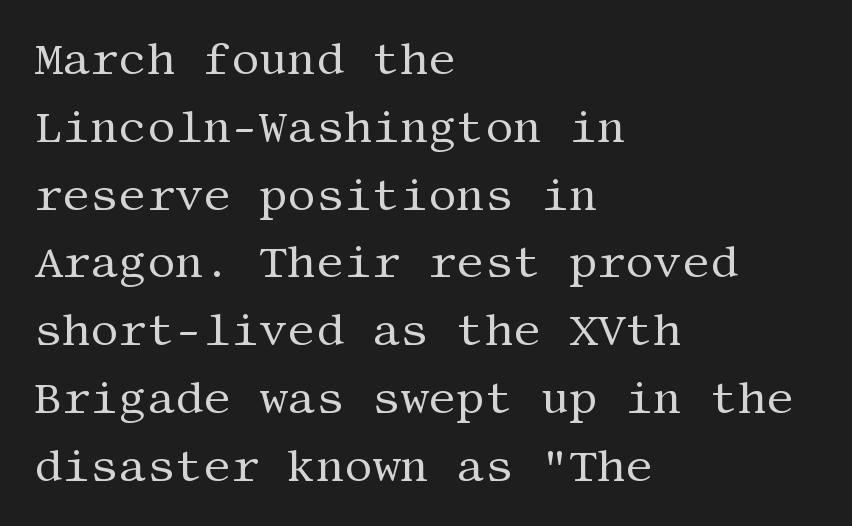
{"serif": "yes", "italic": "no", "bold": "no", "weight": "regular", "width": "normal", "stroke_contrast": "medium", "x_height": "large", "underline": "no", "align": "left", "line_spacing": "normal", "line_spacing_ratio": 1.54, "letter_spacing": "normal", "letter_spacing_em": 0.0, "glyph_px": 44}
